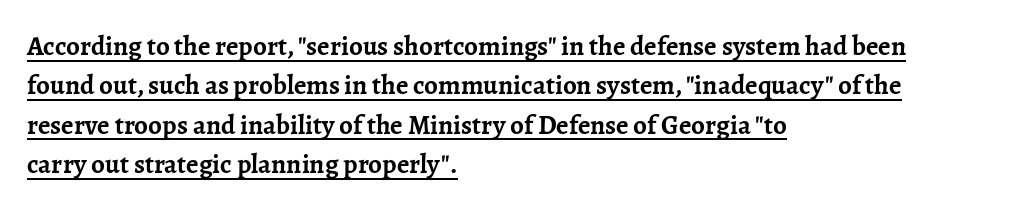
The image shows 27 px bold type, upright; set left-aligned, normal line spacing (1.46x), normal letter spacing, underlined.
